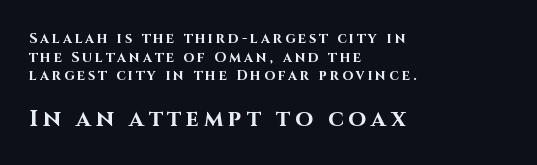
Underline: absent. The rendering enlarges the type as you move from the upper chunk to the lower. The type sits square on the baseline with zero lean. This rendering widens character spacing well past its baseline value. Each new line begins a customary step beneath the previous one. The glyphs have the mass of a bold cut.
